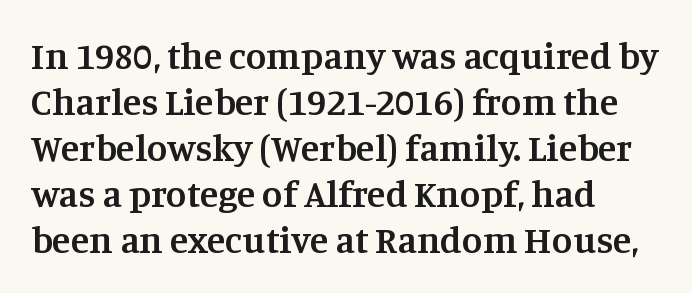
Q: Is the text bold? A: Semi-bold.
Q: Is the text italic (slanted)? A: No, it is upright.
Q: Is the typeface a serif or a sans-serif typeface? A: Serif.
Q: Is the text underlined? A: No.
Q: How is the paragraph aligned? A: Left-aligned.
Q: Is the spacing between letters normal or unusually wide? A: Normal.
Q: Width (condensed, normal, or wide)? A: Normal.
Q: Stroke contrast? A: Medium.
Q: x-height? A: Large.
Q: Monospaced? A: No.
